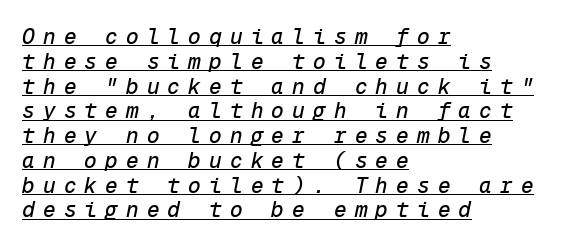
The lines are quadded left. Caption: lettering with a line underneath. The typography opts for an oblique posture over an upright one. The letterforms stand isolated, each surrounded by extra space.
